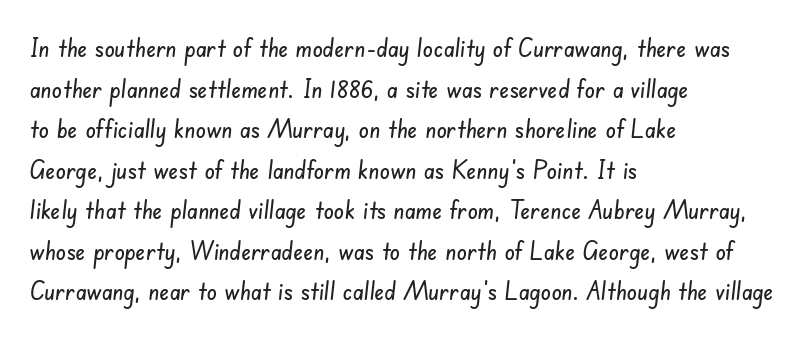
The image shows 26 px text type; set left-aligned, normal line spacing (1.56x), normal letter spacing, not underlined.
